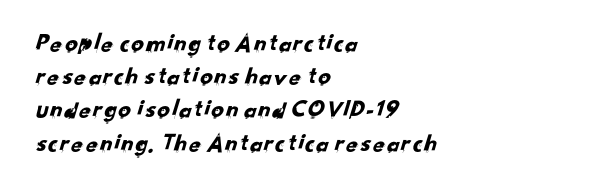
These lines stack with their left ends in a neat column. Underline: absent. How are the letters spaced? Ordinarily, with no added tracking. Baseline-to-baseline distance is the conventional proportion of letter height.
